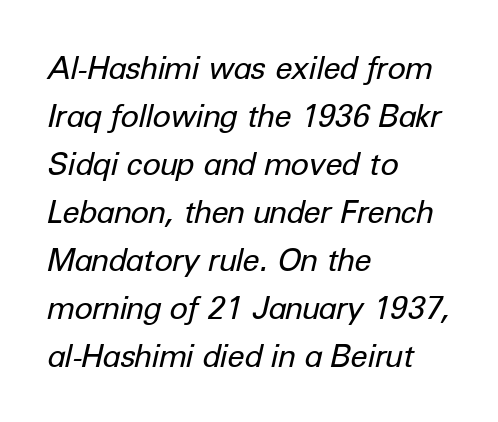
The image shows 31 px regular-weight type, italic (leaning right); set left-aligned, normal line spacing (1.55x), normal letter spacing, not underlined; low stroke contrast and a medium x-height.
